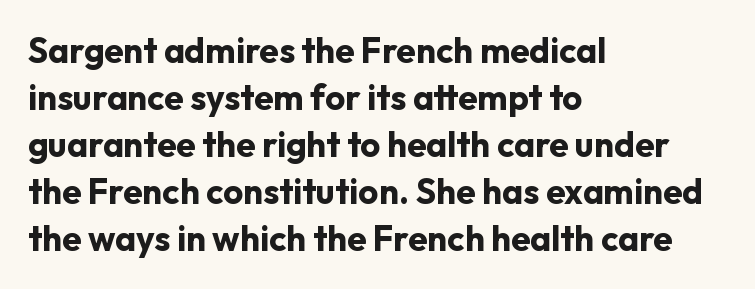
Thick stems and heavy bowls — unmistakably bold. Do the characters align in a grid? No, the font is proportional. Quick note: not italic, upright. Vertically, the passage feels balanced, rows spaced as you'd expect. These lines stack with their left ends in a neat column.
